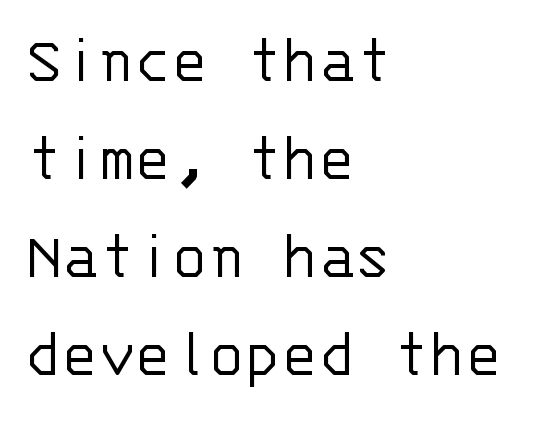
Q: Is the text bold? A: No.
Q: Is the text italic (slanted)? A: No, it is upright.
Q: Is the typeface a serif or a sans-serif typeface? A: Sans-serif.
Q: Is the text underlined? A: No.
Q: How is the paragraph aligned? A: Left-aligned.
Q: Is the spacing between letters normal or unusually wide? A: Normal.
Q: Is the spacing between lines tight, normal or loose? A: Normal.
Q: Width (condensed, normal, or wide)? A: Normal.
Q: Stroke contrast? A: Low.
Q: x-height? A: Large.
Q: Monospaced? A: Yes.
